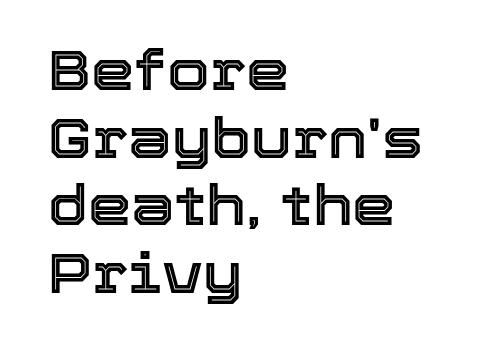
{"italic": "no", "width": "normal", "x_height": "medium", "monospaced": "no", "underline": "no", "align": "left", "line_spacing_ratio": 1.23, "letter_spacing": "normal", "letter_spacing_em": 0.0, "glyph_px": 55}
